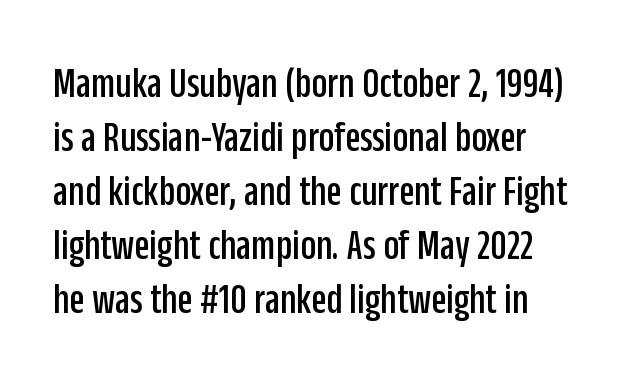
You can tell from the bare stems that sans-serif type was used. Inter-character spacing is left at the font's built-in metrics. This sample uses an upright cut, with every glyph sitting square on the baseline. Looks like regular typesetting: each glyph gets only the width it needs. Beneath every word, the page is bare.
